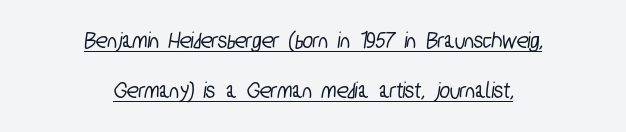
Underline: present. Words appear dense and cohesive because spacing is normal. A great deal of white space separates one row of letters from the next. The lines in this sample share a center point and differ in where they start and stop.
